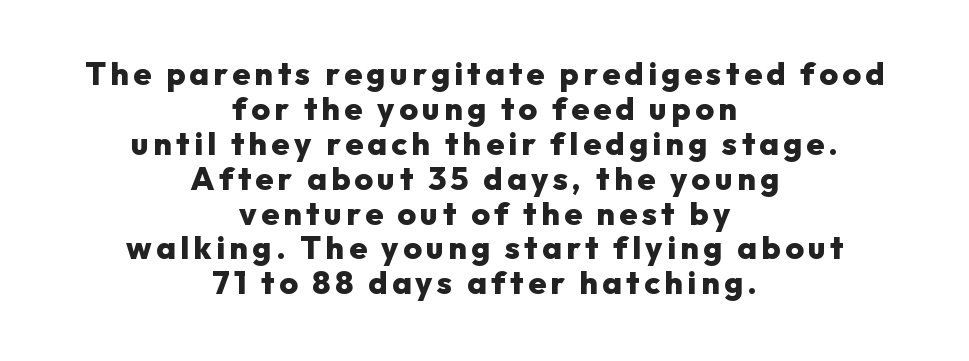
Q: Is the text bold? A: Yes.
Q: Is the text italic (slanted)? A: No, it is upright.
Q: Is the typeface a serif or a sans-serif typeface? A: Sans-serif.
Q: Is the text underlined? A: No.
Q: How is the paragraph aligned? A: Centered.
Q: Is the spacing between lines tight, normal or loose? A: Tight.
Q: Width (condensed, normal, or wide)? A: Normal.
Q: Stroke contrast? A: Low.
Q: x-height? A: Medium.
Q: Monospaced? A: No.
